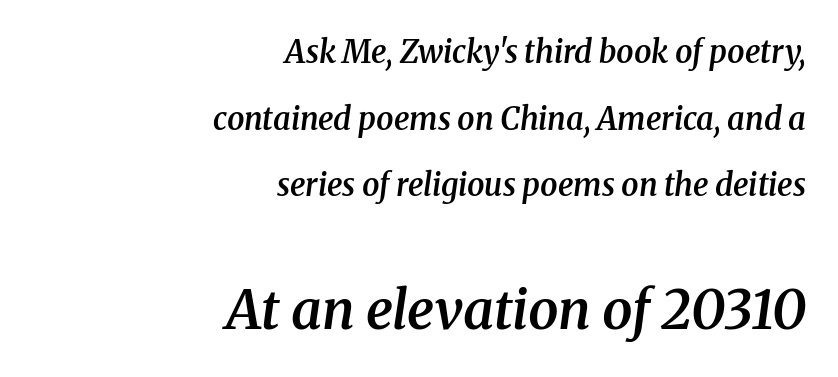
{"serif": "yes", "italic": "yes", "lean": "right", "slant_degrees": 8, "bold": "semi", "weight": "semibold", "width": "normal", "stroke_contrast": "medium", "x_height": "medium", "monospaced": "no", "underline": "no", "align": "right", "line_spacing": "loose", "line_spacing_ratio": 2.15, "letter_spacing": "normal", "letter_spacing_em": 0.0, "larger_block": "second", "size_ratio": 1.74, "glyph_px": 54}
